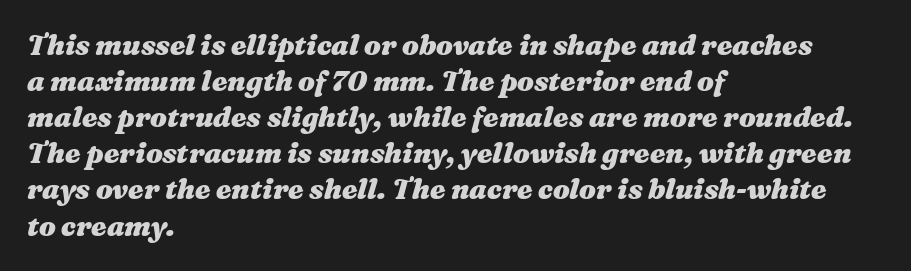
The image shows 28 px heavy, wide type, italic (leaning right); set left-aligned, normal line spacing (1.29x), normal letter spacing, not underlined; medium stroke contrast and a medium x-height.
